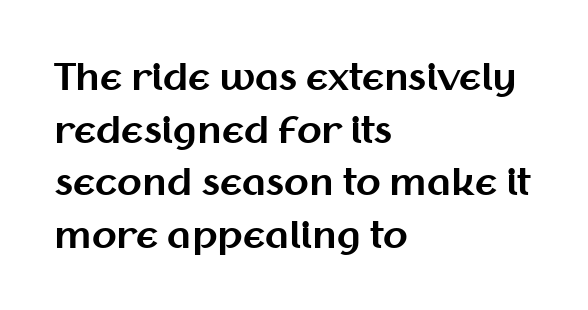
{"serif": "no", "italic": "no", "bold": "yes", "weight": "bold", "width": "normal", "stroke_contrast": "medium", "x_height": "medium", "monospaced": "no", "underline": "no", "align": "left", "line_spacing": "normal", "line_spacing_ratio": 1.46, "letter_spacing": "normal", "letter_spacing_em": 0.0, "glyph_px": 36}
